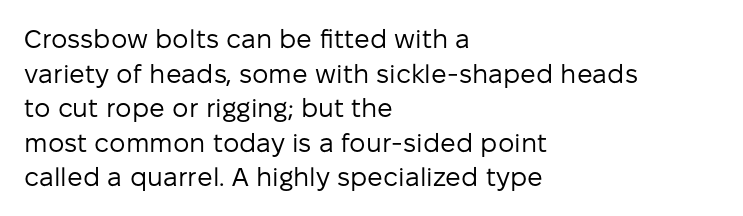
The image shows 26 px text type, upright; set left-aligned, normal line spacing (1.33x), normal letter spacing, not underlined.
